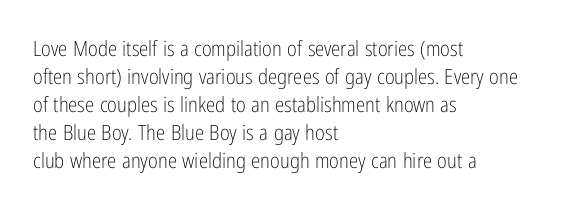
The paragraph has a hard left edge and a soft right edge. Rows of type keep a routine distance in the vertical direction. The letters sit at their default tracking, neither squeezed nor spread. Posture: vertical.
